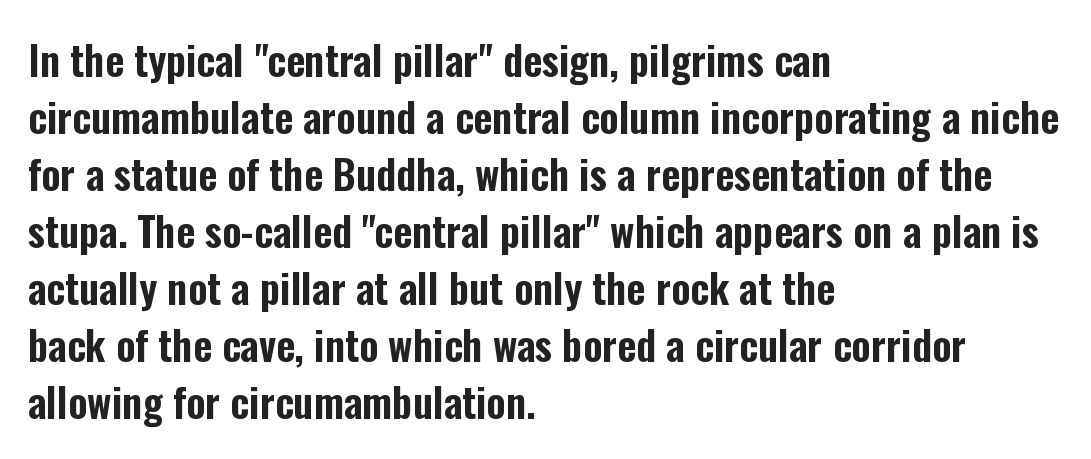
Q: Is the text italic (slanted)? A: No, it is upright.
Q: Is the typeface a serif or a sans-serif typeface? A: Sans-serif.
Q: Is the text underlined? A: No.
Q: How is the paragraph aligned? A: Left-aligned.
Q: Is the spacing between letters normal or unusually wide? A: Normal.
Q: Is the spacing between lines tight, normal or loose? A: Normal.
Q: Width (condensed, normal, or wide)? A: Condensed.
Q: Stroke contrast? A: Low.
Q: x-height? A: Medium.
Q: Monospaced? A: No.
